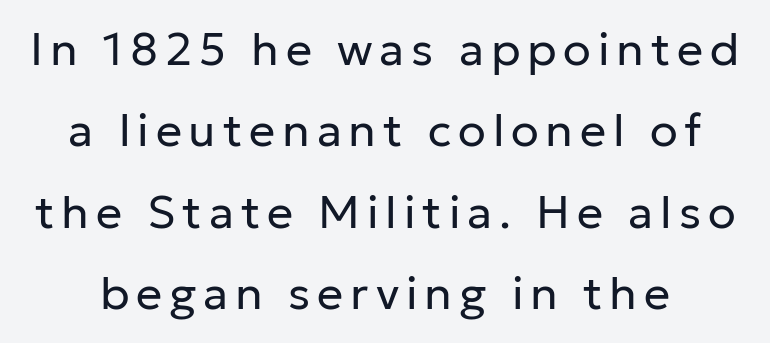
The foot of each line stays bare and open. Do the letters lean? They stand straight. Do the characters align in a grid? No, the font is proportional. Does the type have serifs? No, each stem ends abruptly.
